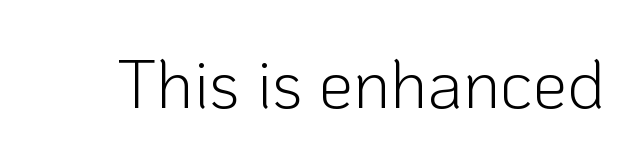
{"serif": "no", "italic": "no", "bold": "no", "weight": "light", "width": "normal", "stroke_contrast": "low", "x_height": "medium", "monospaced": "no", "underline": "no", "letter_spacing": "normal", "letter_spacing_em": 0.0, "glyph_px": 69}
